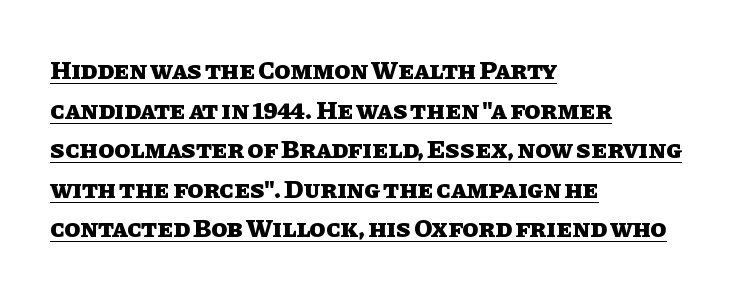
Caption: multi-line text, flush left, ragged right. This rendering features underlined lettering. Honestly, the row spacing looks completely unremarkable. The rendering uses a bold face; every stroke is thick and dark. Compared with typical body copy, the letter spacing here is the same. The letters stand upright; this is a roman face.
